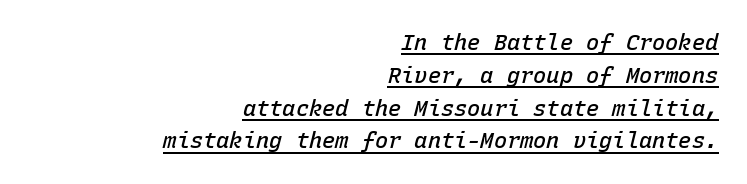
{"italic": "yes", "lean": "right", "slant_degrees": 15, "bold": "semi", "underline": "yes", "align": "right", "line_spacing": "normal", "line_spacing_ratio": 1.49, "letter_spacing": "normal", "letter_spacing_em": 0.0, "glyph_px": 22}
